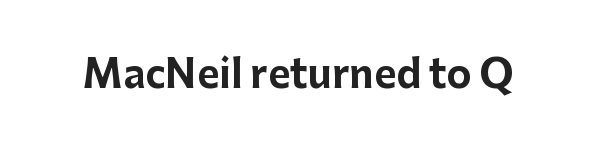
The text was rendered using a sans face with plain stroke endings. A typesetter would call this zero additional tracking. If you drew a line through each stem, it would be perfectly vertical. The rendering uses a bold face; every stroke is thick and dark. Descender tails drop into unmarked territory.
